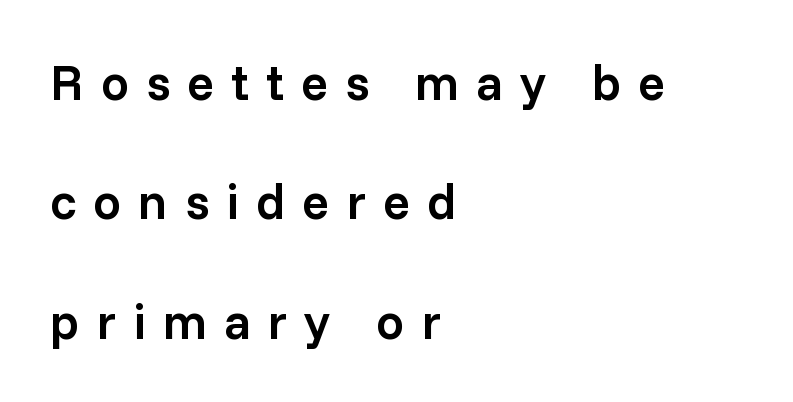
Q: Is the text bold? A: Semi-bold.
Q: Is the text italic (slanted)? A: No, it is upright.
Q: Is the typeface a serif or a sans-serif typeface? A: Sans-serif.
Q: Is the text underlined? A: No.
Q: How is the paragraph aligned? A: Left-aligned.
Q: Is the spacing between letters normal or unusually wide? A: Unusually wide.
Q: Is the spacing between lines tight, normal or loose? A: Loose.
Q: Width (condensed, normal, or wide)? A: Normal.
Q: Stroke contrast? A: Low.
Q: x-height? A: Medium.
Q: Monospaced? A: No.
